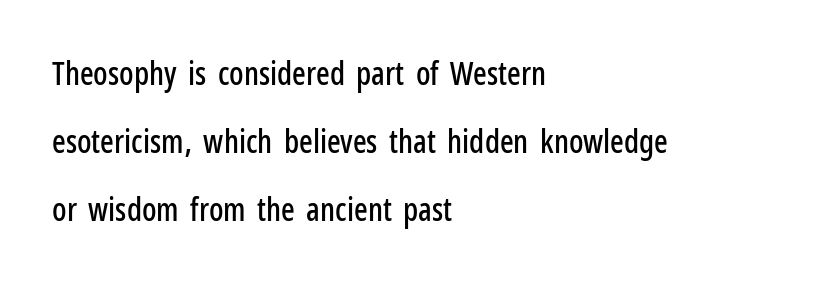
The image shows 32 px condensed sans-serif type, upright; set left-aligned, loose line spacing (2.13x), normal letter spacing, not underlined; low stroke contrast and a medium x-height.
